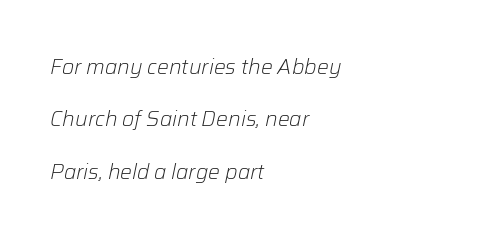
{"italic": "yes", "lean": "right", "slant_degrees": 12, "bold": "no", "underline": "no", "align": "left", "line_spacing": "loose", "line_spacing_ratio": 2.49, "letter_spacing": "normal", "letter_spacing_em": 0.0, "glyph_px": 21}
